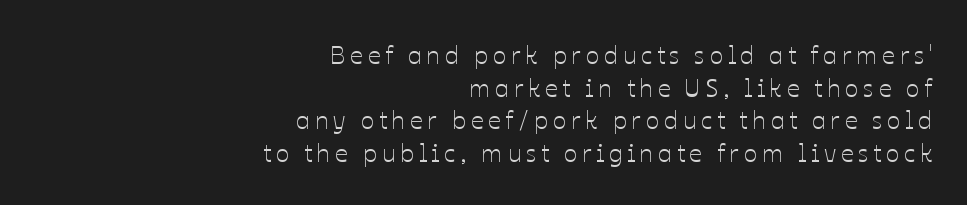
Q: Is the text italic (slanted)? A: No, it is upright.
Q: Is the text underlined? A: No.
Q: How is the paragraph aligned? A: Right-aligned.
Q: Is the spacing between lines tight, normal or loose? A: Normal.
